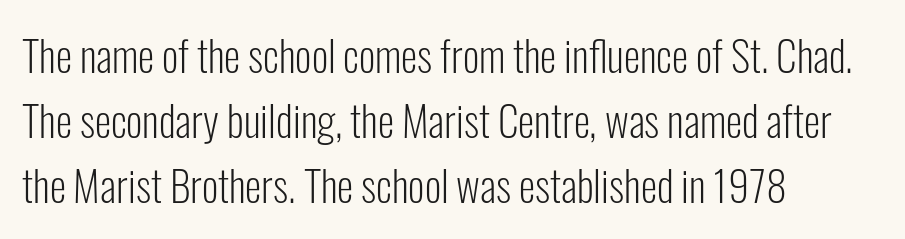
The image shows 42 px light, condensed sans-serif type, upright; set left-aligned, normal line spacing (1.55x), normal letter spacing, not underlined; low stroke contrast and a medium x-height.
